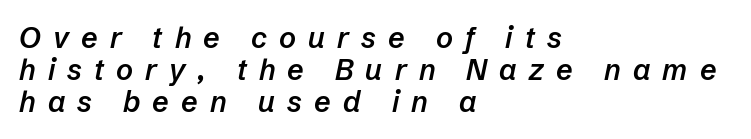
One-word summary of the alignment: left. The block of text is dense from top to bottom, with scant space between rows. The area under the type is left untouched. Compared with ordinary roman type, these characters are visibly tilted. Bold? Not quite — semibold, heavier than regular but stopping short. Is this a fixed-width face? No — the glyphs have proportional, varying widths.
